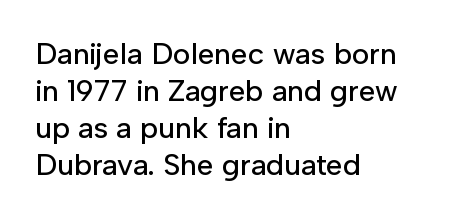
The image shows 30 px sans-serif type, upright; set left-aligned, line spacing 1.23x, normal letter spacing, not underlined; low stroke contrast and a medium x-height.
